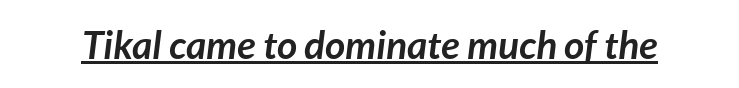
{"italic": "yes", "lean": "right", "slant_degrees": 7, "bold": "yes", "weight": "semibold", "width": "normal", "stroke_contrast": "low", "x_height": "medium", "monospaced": "no", "underline": "yes", "letter_spacing": "normal", "letter_spacing_em": 0.0, "glyph_px": 39}
